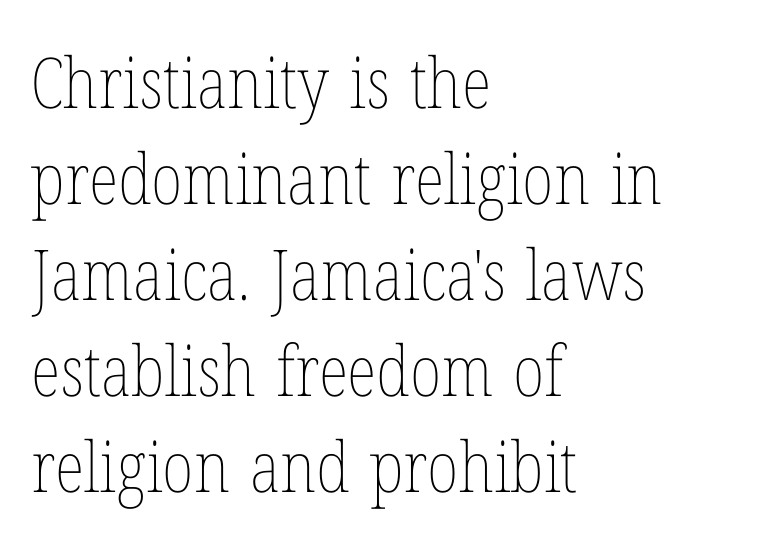
No word sits above an underline. Do the characters align in a grid? No, the font is proportional. Caption: multi-line text, flush left, ragged right. Does the lettering tilt? It doesn't — this is upright. No extra ink here — the face is not bold.
